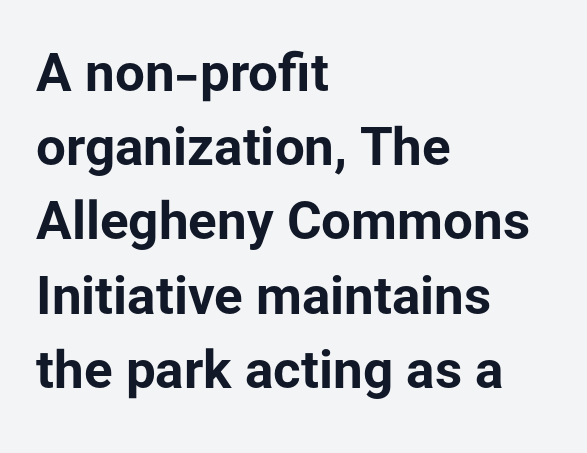
{"serif": "no", "italic": "no", "bold": "yes", "weight": "bold", "width": "normal", "stroke_contrast": "low", "x_height": "medium", "monospaced": "no", "underline": "no", "align": "left", "line_spacing": "normal", "line_spacing_ratio": 1.4, "letter_spacing": "normal", "letter_spacing_em": 0.0, "glyph_px": 53}
